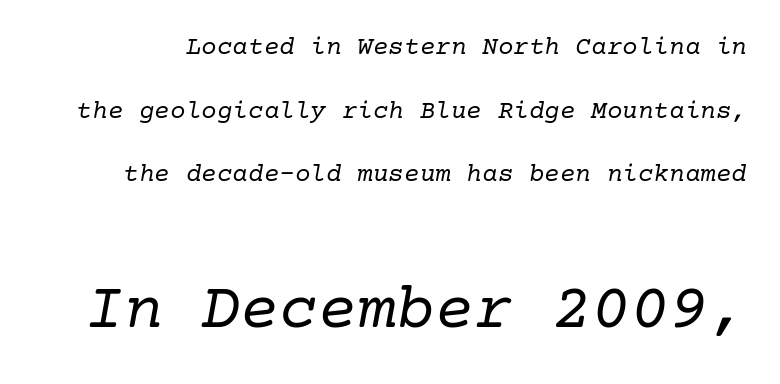
No chunkiness to these letters — they're not bold. The lettering tilts uniformly, giving the passage an italic look. Small over large — that's the arrangement of the two blocks here. Bare-footed words on every line. The leading is generous, giving the passage an open texture.
